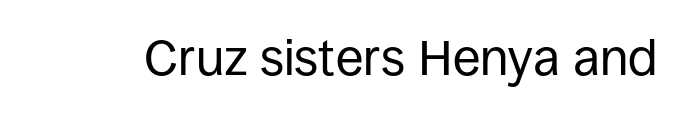
Nobody drew a line under any word here. Ordinary non-slanted type is in use. The font sits on the lighter half of the weight spectrum, regular included. You could not count columns in this text — the font is proportionally spaced. There is no visible air inserted between adjacent glyphs.
